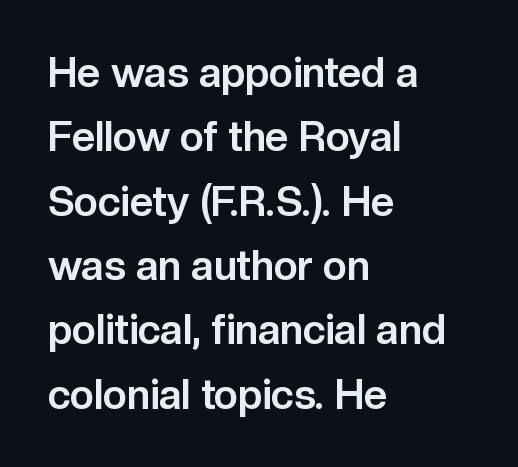
Q: Is the text bold? A: Yes.
Q: Is the text italic (slanted)? A: No, it is upright.
Q: Is the typeface a serif or a sans-serif typeface? A: Sans-serif.
Q: Is the text underlined? A: No.
Q: How is the paragraph aligned? A: Left-aligned.
Q: Is the spacing between letters normal or unusually wide? A: Normal.
Q: Is the spacing between lines tight, normal or loose? A: Normal.
Q: Width (condensed, normal, or wide)? A: Normal.
Q: Stroke contrast? A: Low.
Q: x-height? A: Medium.
Q: Monospaced? A: No.
